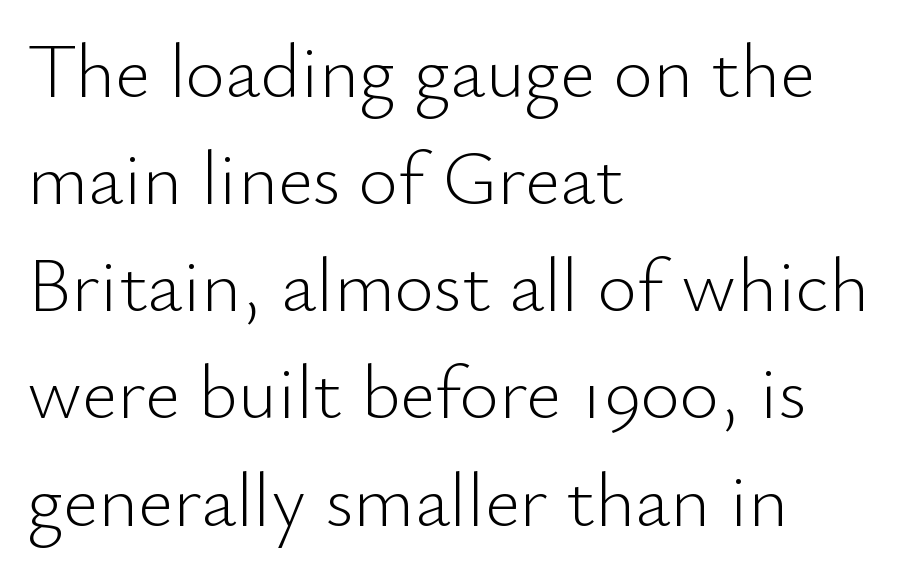
{"serif": "no", "italic": "no", "bold": "no", "weight": "light", "width": "normal", "stroke_contrast": "low", "x_height": "small", "monospaced": "no", "underline": "no", "align": "left", "line_spacing": "normal", "line_spacing_ratio": 1.41, "letter_spacing": "normal", "letter_spacing_em": 0.0, "glyph_px": 76}
